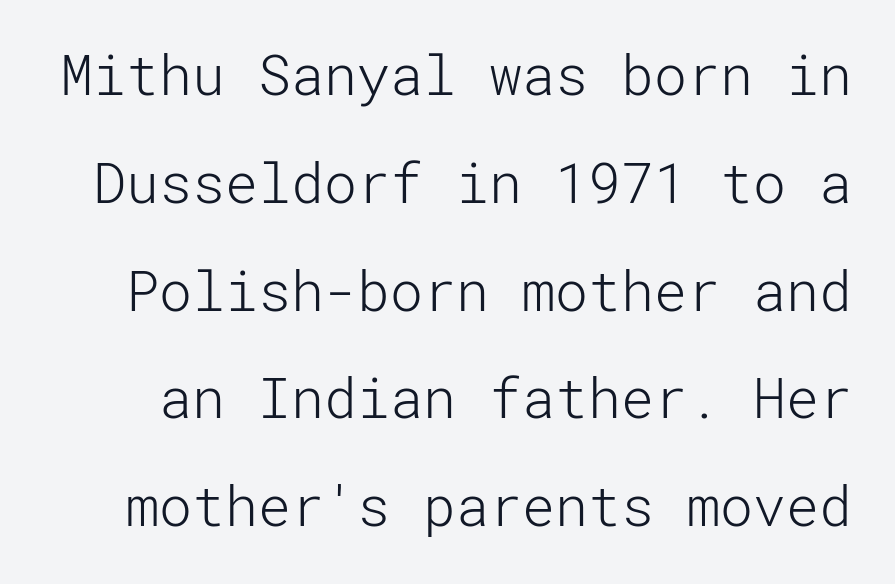
The image shows 55 px light sans-serif type, upright; set loose line spacing (1.96x), normal letter spacing, not underlined; low stroke contrast and a medium x-height.
